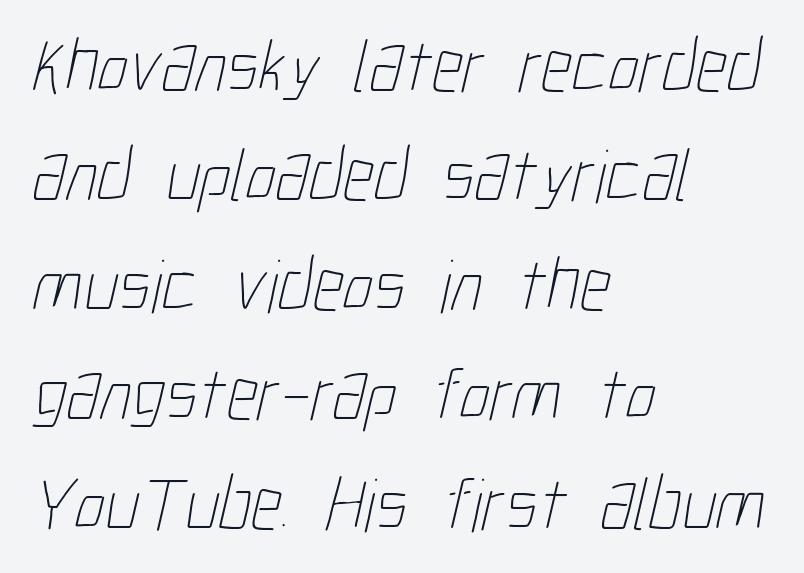
The typesetting does not lean heavy: it is not bold. A typesetter would call this proportional, since set widths differ per character. How would I describe the line gaps? Plain and ordinary. Nobody drew a line under any word here.
